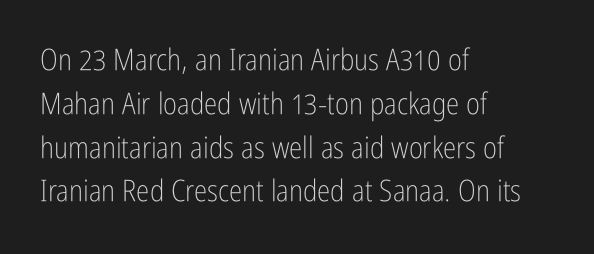
The image shows 30 px light, condensed sans-serif type, upright; set left-aligned, normal line spacing (1.46x), normal letter spacing, not underlined; low stroke contrast and a medium x-height.
